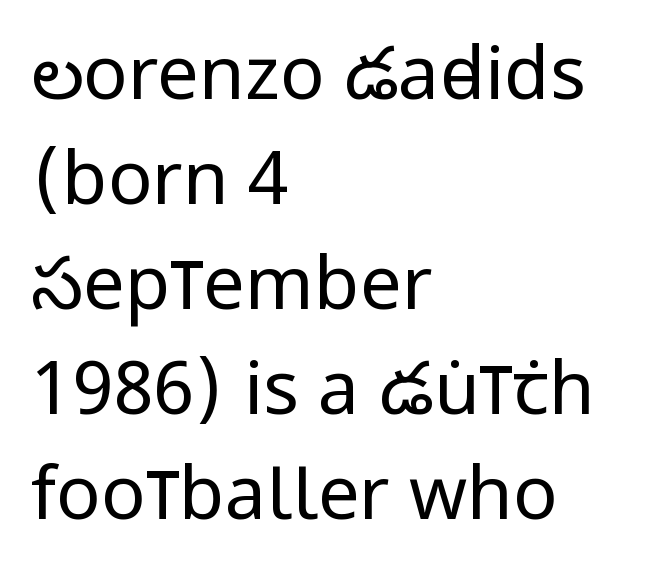
These lines stack with their left ends in a neat column. Heft: none added — not bold. Varying glyph widths throughout — classic text-font behaviour. It's the straight-up-and-down kind of type.
